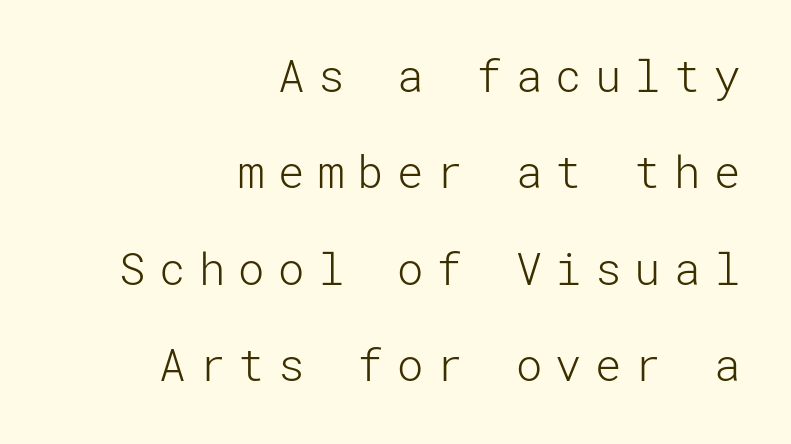
Q: Is the text bold? A: No.
Q: Is the text italic (slanted)? A: No, it is upright.
Q: Is the typeface a serif or a sans-serif typeface? A: Sans-serif.
Q: Is the text underlined? A: No.
Q: How is the paragraph aligned? A: Right-aligned.
Q: Is the spacing between letters normal or unusually wide? A: Unusually wide.
Q: Is the spacing between lines tight, normal or loose? A: Loose.
Q: Width (condensed, normal, or wide)? A: Normal.
Q: Stroke contrast? A: Low.
Q: x-height? A: Medium.
